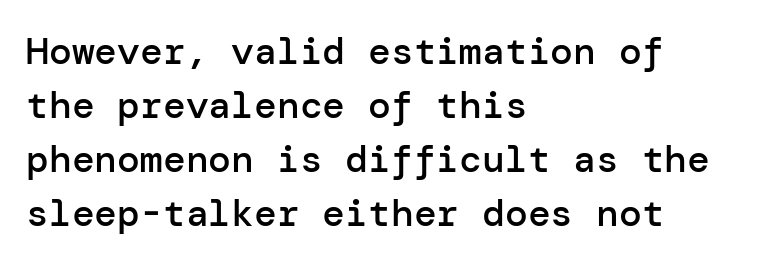
The image shows 38 px semibold sans-serif type, upright; set left-aligned, normal line spacing (1.42x), normal letter spacing, not underlined; low stroke contrast and a medium x-height.
